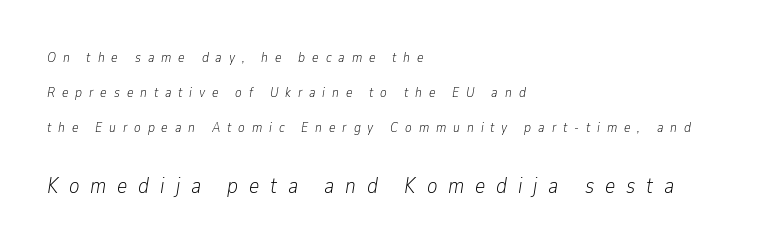
The image shows 22 px text type, italic (leaning right); set left-aligned, loose line spacing (2.5x), unusually wide letter spacing (+0.49 em), not underlined; the second (bottom) block is 1.57x larger.
